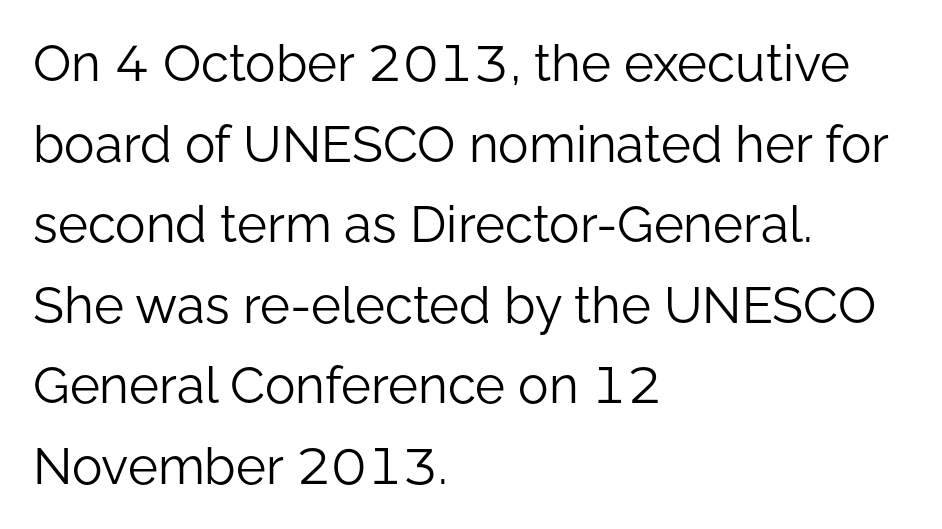
{"serif": "no", "italic": "no", "bold": "no", "weight": "light", "width": "normal", "stroke_contrast": "low", "x_height": "medium", "monospaced": "no", "underline": "no", "align": "left", "line_spacing": "normal", "line_spacing_ratio": 1.58, "letter_spacing": "normal", "letter_spacing_em": 0.0, "glyph_px": 51}
